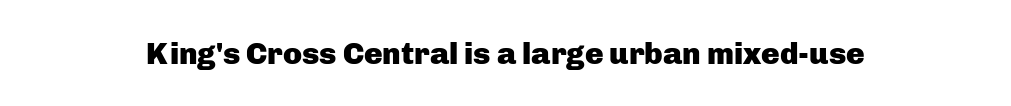
The image shows 31 px heavy sans-serif type, upright; set normal letter spacing, not underlined; low stroke contrast and a medium x-height.
